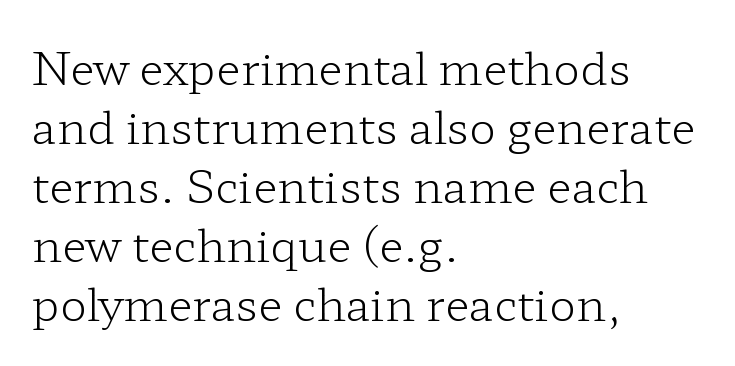
The image shows 45 px light, wide serif type, upright; set left-aligned, normal line spacing (1.31x), normal letter spacing, not underlined; low stroke contrast and a medium x-height.
